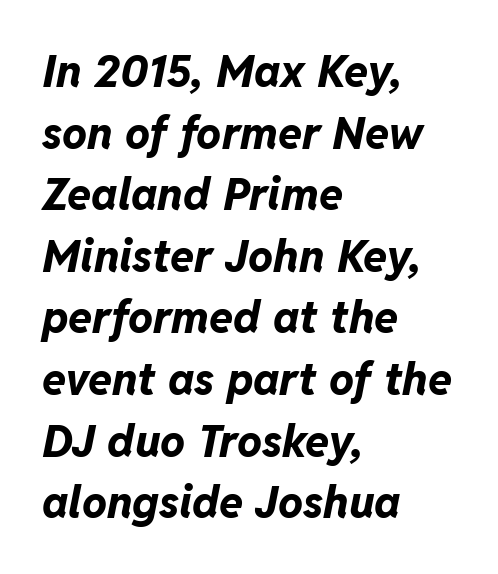
The image shows 44 px bold type, italic (leaning right); set left-aligned, normal line spacing (1.4x), normal letter spacing, not underlined; low stroke contrast and a medium x-height.
